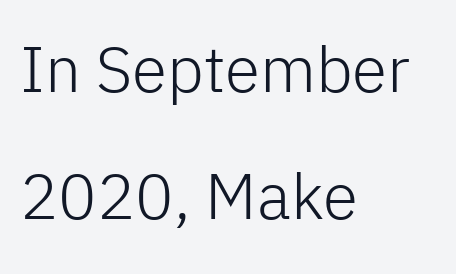
{"serif": "no", "italic": "no", "bold": "no", "weight": "light", "width": "normal", "stroke_contrast": "low", "x_height": "medium", "monospaced": "no", "underline": "no", "align": "left", "line_spacing": "loose", "line_spacing_ratio": 1.98, "letter_spacing": "normal", "letter_spacing_em": 0.0, "glyph_px": 64}
